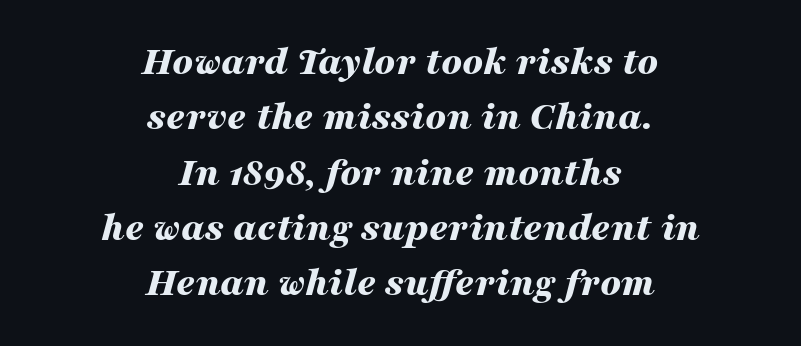
Q: Is the text bold? A: Yes.
Q: Is the text italic (slanted)? A: Yes, it leans right by about 16 degrees.
Q: Is the text underlined? A: No.
Q: How is the paragraph aligned? A: Centered.
Q: Is the spacing between letters normal or unusually wide? A: Normal.
Q: Is the spacing between lines tight, normal or loose? A: Normal.
Q: Width (condensed, normal, or wide)? A: Wide.
Q: Stroke contrast? A: Medium.
Q: x-height? A: Medium.
Q: Monospaced? A: No.
